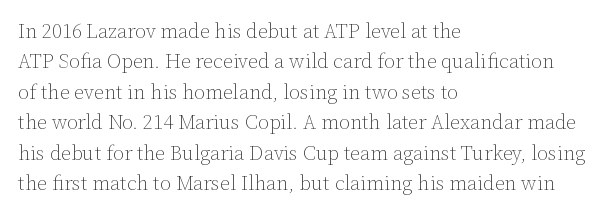
The image shows 20 px text type, upright; set left-aligned, normal line spacing (1.52x), normal letter spacing, not underlined.
